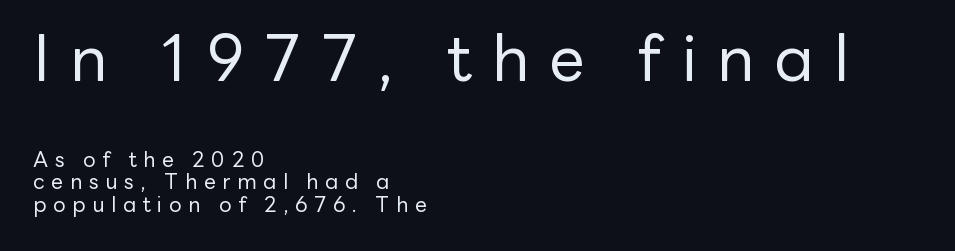
Q: Is the text bold? A: No.
Q: Is the text italic (slanted)? A: No, it is upright.
Q: Is the typeface a serif or a sans-serif typeface? A: Sans-serif.
Q: Is the text underlined? A: No.
Q: How is the paragraph aligned? A: Left-aligned.
Q: Is the spacing between letters normal or unusually wide? A: Unusually wide.
Q: Is the spacing between lines tight, normal or loose? A: Tight.
Q: Which block of text is set in a larger size, the first (top) or the second (bottom)? A: The first (top) one.
Q: Width (condensed, normal, or wide)? A: Normal.
Q: Stroke contrast? A: Low.
Q: x-height? A: Medium.
Q: Monospaced? A: No.
